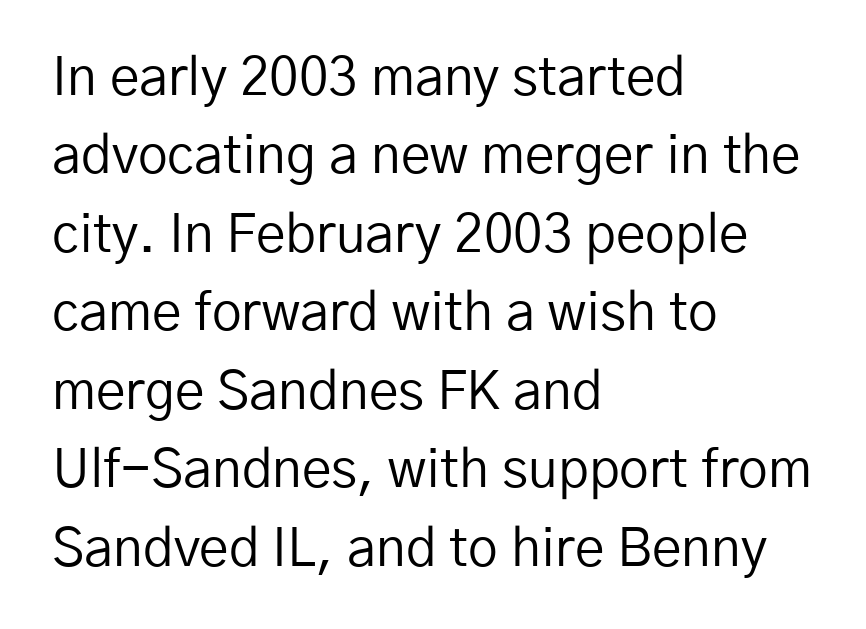
The baseline area is clear. No italicization has been applied; the sample stays upright. This is sans-serif lettering, the kind often seen on screens and signage. The lines sit at an ordinary, default distance from one another. Observe the ordinary spacing: letters are neighbours, not strangers.
